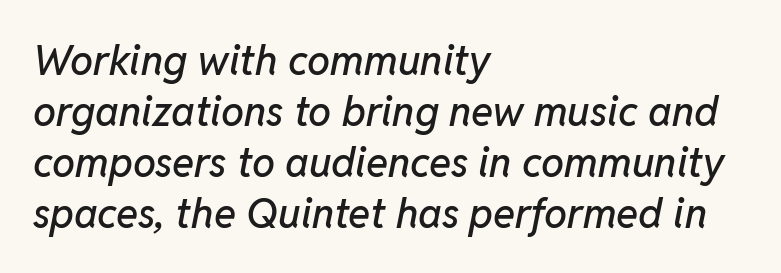
The image shows 41 px text type, italic (leaning right); set left-aligned, line spacing 1.24x, normal letter spacing, not underlined; low stroke contrast and a medium x-height.
